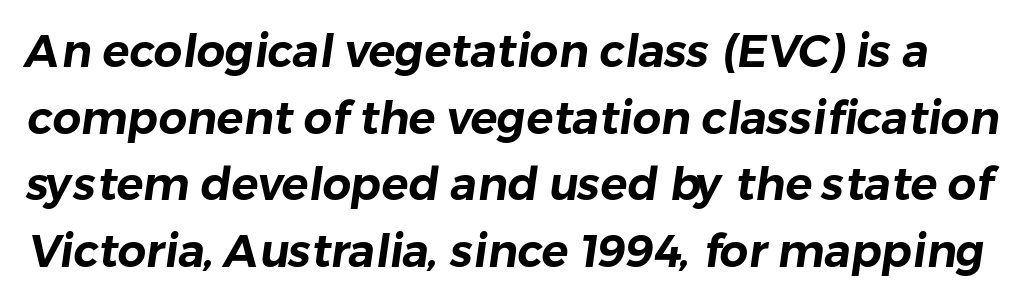
Proportional: the letters do not fall into vertical columns. The glyphs in this specimen are sans serif. The space between consecutive lines is moderate. The passage shown has conventional tracking throughout. The specimen omits any rule beneath the text block's lines.
